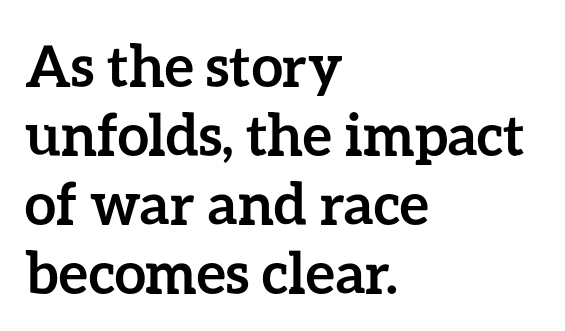
Q: Is the text bold? A: Yes.
Q: Is the text italic (slanted)? A: No, it is upright.
Q: Is the text underlined? A: No.
Q: How is the paragraph aligned? A: Left-aligned.
Q: Is the spacing between letters normal or unusually wide? A: Normal.
Q: Width (condensed, normal, or wide)? A: Normal.
Q: Stroke contrast? A: Low.
Q: x-height? A: Medium.
Q: Monospaced? A: No.
